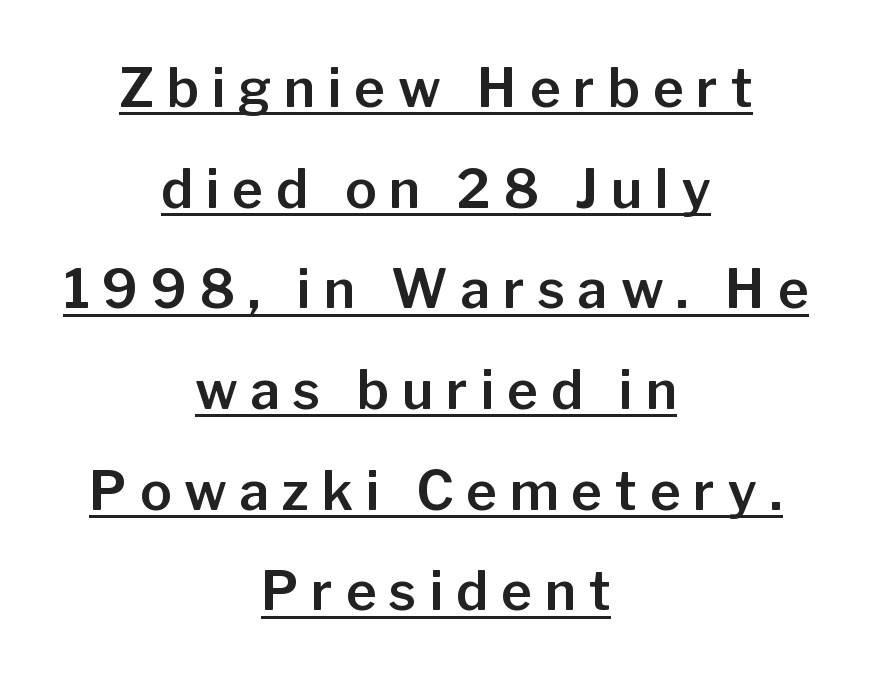
{"serif": "no", "italic": "no", "width": "normal", "stroke_contrast": "low", "x_height": "medium", "monospaced": "no", "underline": "yes", "align": "center", "line_spacing": "loose", "line_spacing_ratio": 1.9, "letter_spacing": "wide", "letter_spacing_em": 0.24, "glyph_px": 53}
